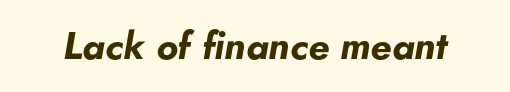
The passage shown is emphatically bold. Style check: oblique. Standard letterfit; no display-style spreading of the glyphs. Any mark beneath the type? The region is blank.
